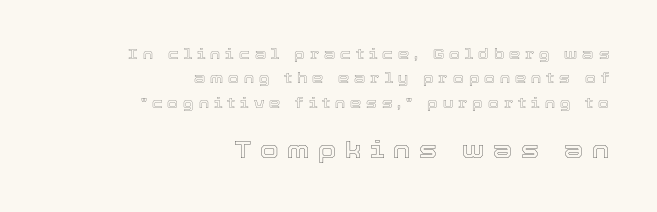
Q: Is the text italic (slanted)? A: No, it is upright.
Q: Is the text underlined? A: No.
Q: How is the paragraph aligned? A: Right-aligned.
Q: Is the spacing between letters normal or unusually wide? A: Unusually wide.
Q: Which block of text is set in a larger size, the first (top) or the second (bottom)? A: The second (bottom) one.
